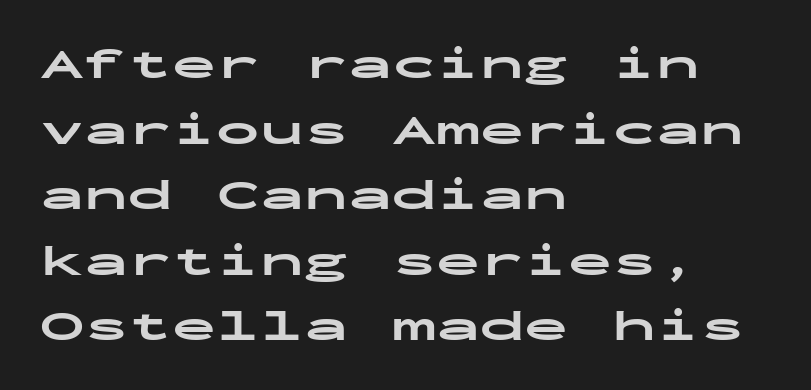
A classic flush-left, rag-right setting is used for this passage. Rule under the text: the space is simply empty. Is this a sans? Yes — the strokes have no serifs. Posture: straight, roman, zero tilt. Each word holds together tightly as a unit, with standard inter-letter gaps. Is this a fixed-width face? Yes — each glyph sits in an identical cell.
